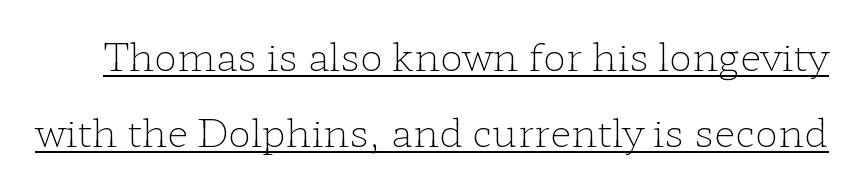
Q: Is the text bold? A: No.
Q: Is the text italic (slanted)? A: No, it is upright.
Q: Is the typeface a serif or a sans-serif typeface? A: Serif.
Q: Is the text underlined? A: Yes.
Q: Is the spacing between letters normal or unusually wide? A: Normal.
Q: Is the spacing between lines tight, normal or loose? A: Loose.
Q: Width (condensed, normal, or wide)? A: Wide.
Q: Stroke contrast? A: Low.
Q: x-height? A: Medium.
Q: Monospaced? A: No.
